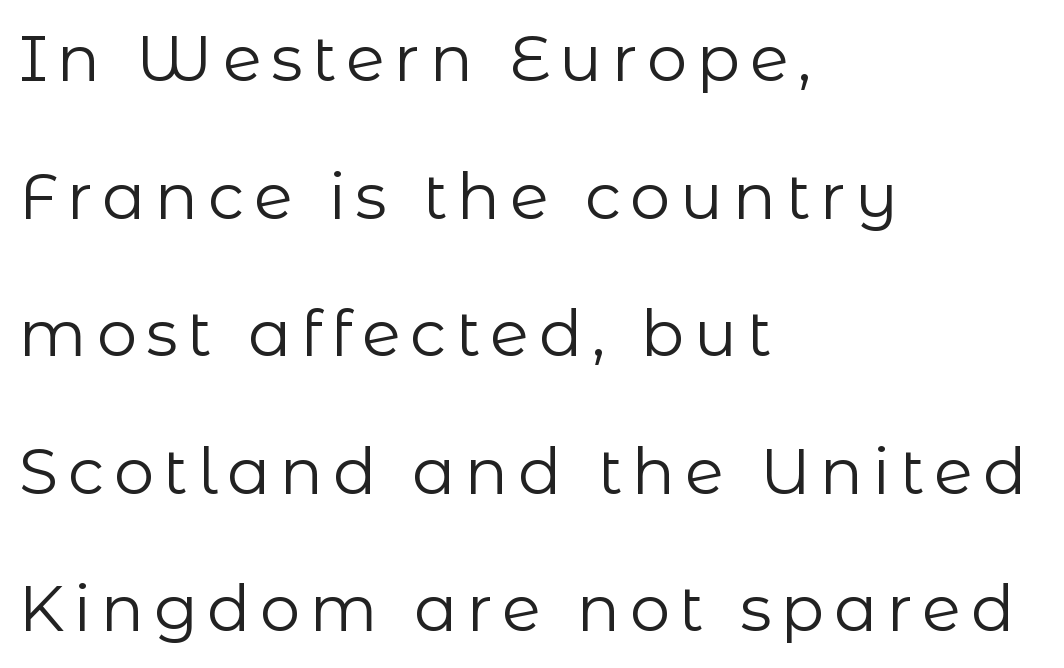
In terms of leading, this rendering errs on the spacious side. Looks like regular typesetting: each glyph gets only the width it needs. Look at the bottom of the vertical strokes: they stop flat, with no serifs. Notice how the stems are strictly vertical — no italics here. The string is rendered with underlining switched off. The strokes are not fattened; the text isn't bold.
